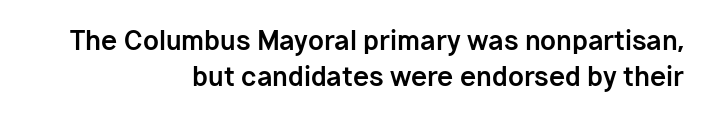
{"italic": "no", "bold": "yes", "underline": "no", "align": "right", "line_spacing": "normal", "line_spacing_ratio": 1.39, "letter_spacing": "normal", "letter_spacing_em": 0.0, "glyph_px": 26}
